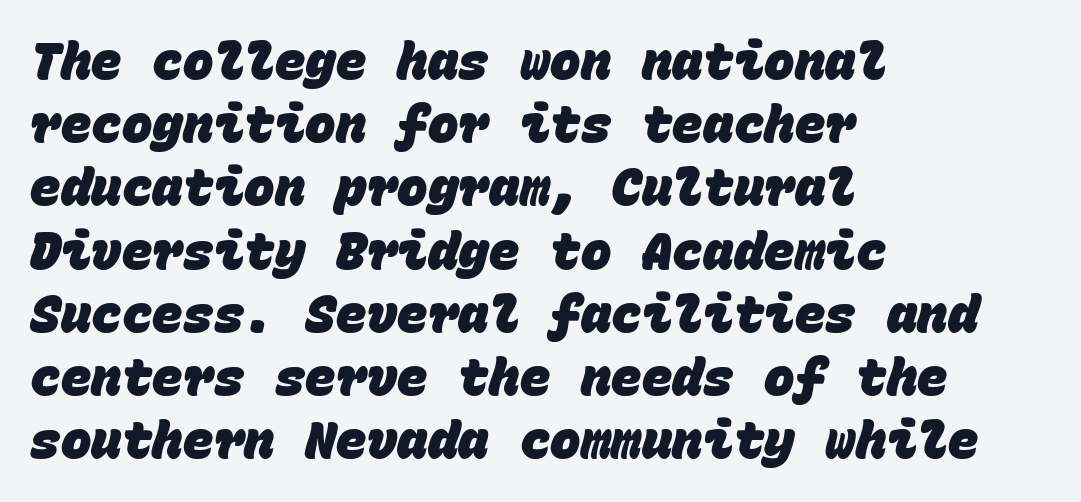
Q: Is the text bold? A: Yes.
Q: Is the typeface a serif or a sans-serif typeface? A: Sans-serif.
Q: Is the text underlined? A: No.
Q: How is the paragraph aligned? A: Left-aligned.
Q: Is the spacing between letters normal or unusually wide? A: Normal.
Q: Width (condensed, normal, or wide)? A: Normal.
Q: Stroke contrast? A: Low.
Q: x-height? A: Large.
Q: Monospaced? A: Yes.
